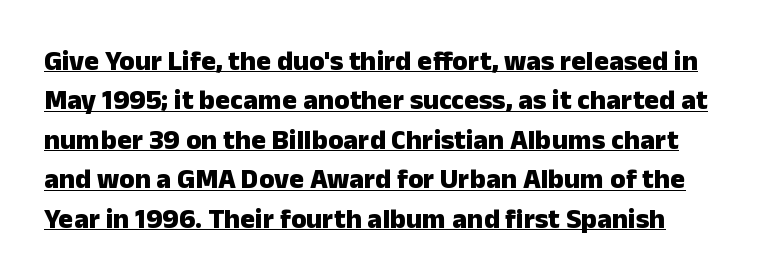
Q: Is the text bold? A: Yes.
Q: Is the text italic (slanted)? A: No, it is upright.
Q: Is the typeface a serif or a sans-serif typeface? A: Sans-serif.
Q: Is the text underlined? A: Yes.
Q: Is the spacing between letters normal or unusually wide? A: Normal.
Q: Is the spacing between lines tight, normal or loose? A: Normal.
Q: Width (condensed, normal, or wide)? A: Normal.
Q: Stroke contrast? A: Low.
Q: x-height? A: Medium.
Q: Monospaced? A: No.
